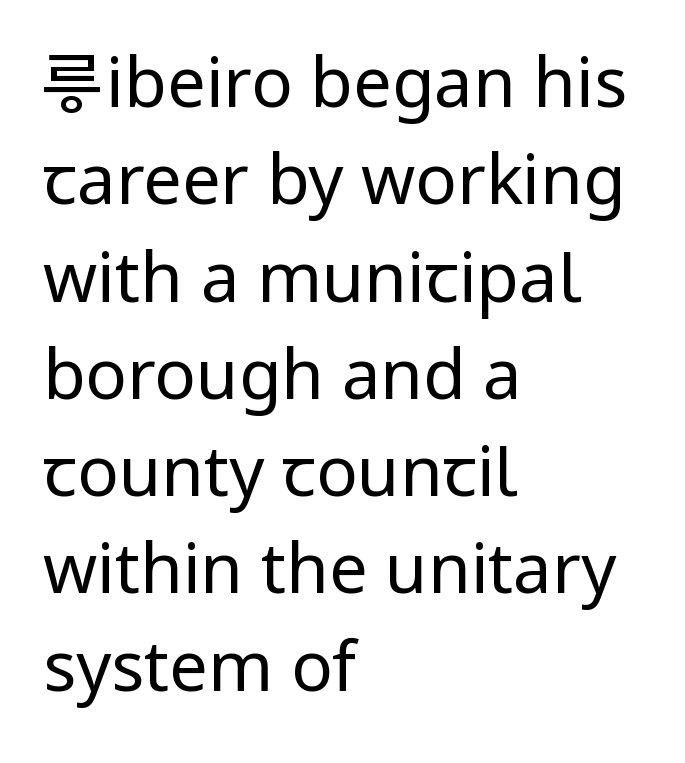
The image shows 69 px regular-weight sans-serif type, upright; set left-aligned, normal line spacing (1.41x), normal letter spacing, not underlined; low stroke contrast and a medium x-height.
